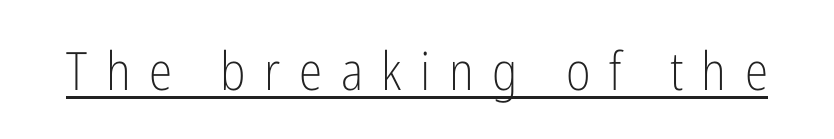
Vertical stems look standard width or narrower in stroke. The passage shown has open, widely tracked lettering throughout. The axis of the letterforms is exactly vertical. The passage shown is typed in a proportional face where columns would drift. The rendered words wear a rule along their underside. A typesetter would label this face a sans.
